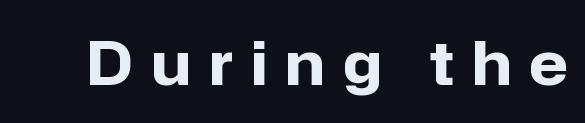
Examine the stroke ends and you'll find no serifs. Each letter keeps its own natural width here, so spacing adapts to shape. Every letter is thick-stroked: bold, no question. The zone under the glyphs is completely vacant. Loose tracking; the words dissolve into strings of separated letters. This is roman type, the default non-slanted kind.
